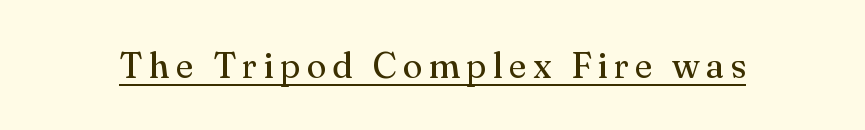
Proportional: the letters do not fall into vertical columns. A rule runs beneath these lines of type. The letters look calm and open, with moderate or lighter stems. Old-style or modern, the face here clearly has serifs. Every stem runs plumb, perpendicular to the baseline.
